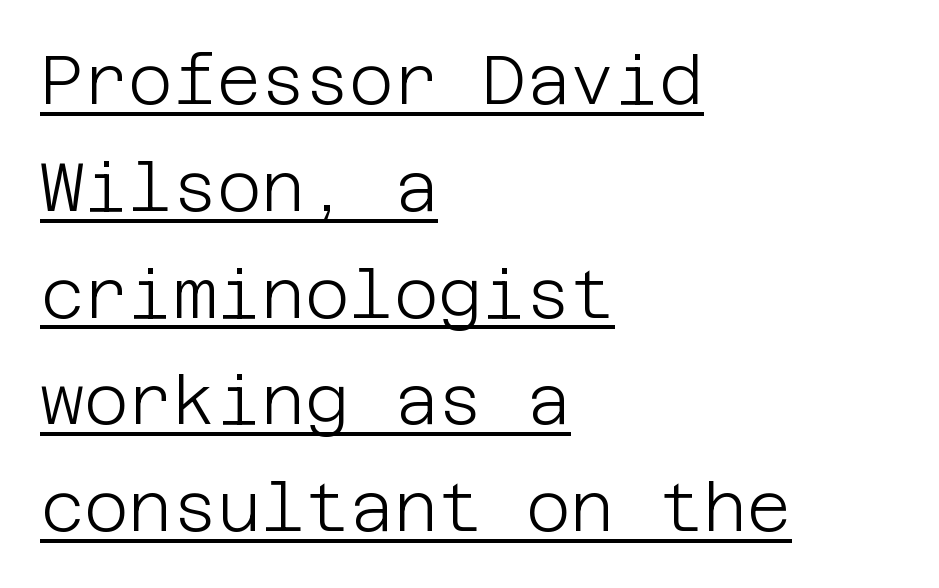
The image shows 68 px light sans-serif type, upright; set left-aligned, normal line spacing (1.57x), normal letter spacing, underlined; low stroke contrast and a large x-height.
